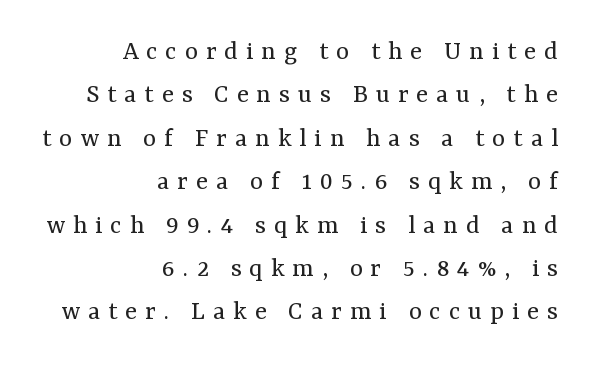
Q: Is the text bold? A: No.
Q: Is the text italic (slanted)? A: No, it is upright.
Q: Is the typeface a serif or a sans-serif typeface? A: Serif.
Q: Is the text underlined? A: No.
Q: How is the paragraph aligned? A: Right-aligned.
Q: Is the spacing between letters normal or unusually wide? A: Unusually wide.
Q: Is the spacing between lines tight, normal or loose? A: Normal.
Q: Width (condensed, normal, or wide)? A: Normal.
Q: Stroke contrast? A: Medium.
Q: x-height? A: Medium.
Q: Monospaced? A: No.
